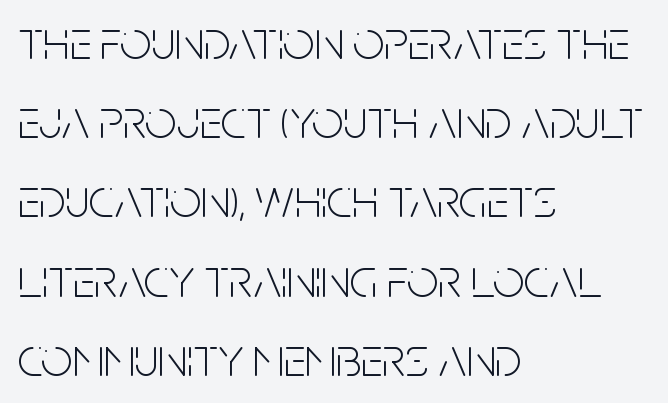
Q: Is the text bold? A: No.
Q: Is the text italic (slanted)? A: No, it is upright.
Q: Is the typeface a serif or a sans-serif typeface? A: Sans-serif.
Q: Is the text underlined? A: No.
Q: How is the paragraph aligned? A: Left-aligned.
Q: Is the spacing between letters normal or unusually wide? A: Normal.
Q: Is the spacing between lines tight, normal or loose? A: Normal.
Q: Width (condensed, normal, or wide)? A: Condensed.
Q: Stroke contrast? A: Low.
Q: x-height? A: Large.
Q: Monospaced? A: No.
